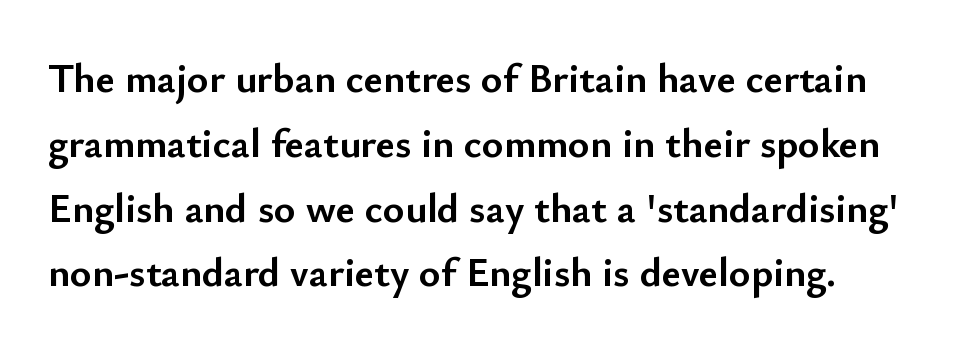
Q: Is the text bold? A: Yes.
Q: Is the text italic (slanted)? A: No, it is upright.
Q: Is the typeface a serif or a sans-serif typeface? A: Sans-serif.
Q: Is the text underlined? A: No.
Q: How is the paragraph aligned? A: Left-aligned.
Q: Is the spacing between letters normal or unusually wide? A: Normal.
Q: Is the spacing between lines tight, normal or loose? A: Normal.
Q: Width (condensed, normal, or wide)? A: Normal.
Q: Stroke contrast? A: Low.
Q: x-height? A: Small.
Q: Monospaced? A: No.
